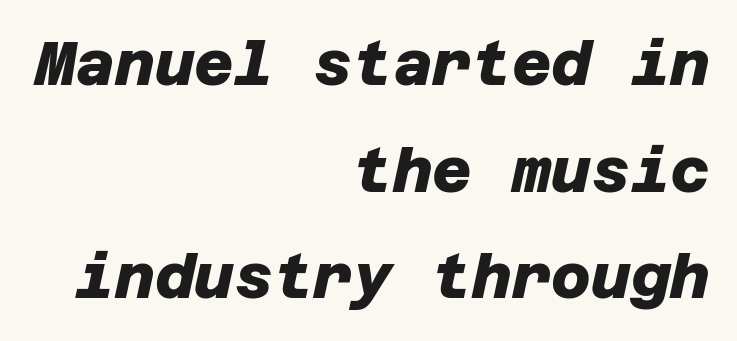
The passage shown is emphatically bold. Words float on clear page, feet unadorned. Compared with typical body copy, the letter spacing here is the same. The font family rendered here belongs to the sans-serif group. Is the block centered? No — it sits flush against the right margin.
